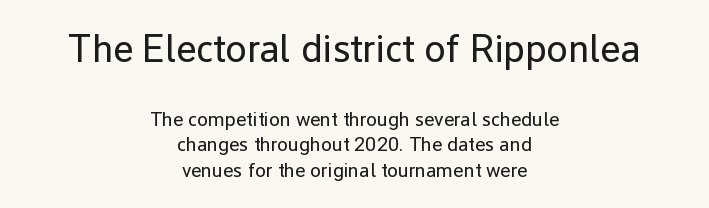
{"serif": "no", "italic": "no", "bold": "no", "weight": "regular", "width": "normal", "stroke_contrast": "low", "x_height": "medium", "monospaced": "no", "underline": "no", "align": "center", "line_spacing": "normal", "line_spacing_ratio": 1.29, "letter_spacing": "normal", "letter_spacing_em": 0.0, "larger_block": "first", "size_ratio": 1.95, "glyph_px": 39}
